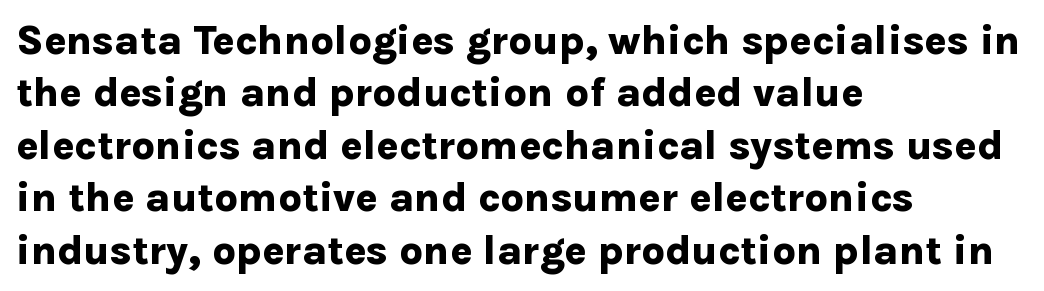
Q: Is the text bold? A: Yes.
Q: Is the text italic (slanted)? A: No, it is upright.
Q: Is the typeface a serif or a sans-serif typeface? A: Sans-serif.
Q: Is the text underlined? A: No.
Q: How is the paragraph aligned? A: Left-aligned.
Q: Is the spacing between letters normal or unusually wide? A: Normal.
Q: Is the spacing between lines tight, normal or loose? A: Normal.
Q: Width (condensed, normal, or wide)? A: Normal.
Q: Stroke contrast? A: Low.
Q: x-height? A: Medium.
Q: Monospaced? A: No.
